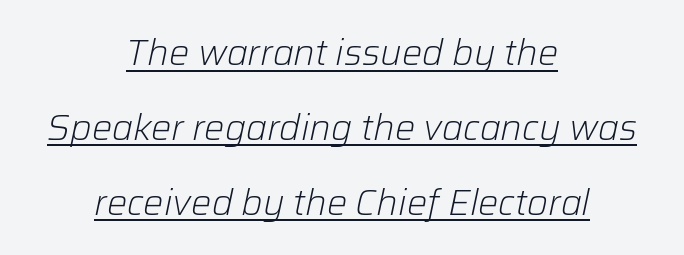
The image shows 36 px light type, italic (leaning right); set centered, loose line spacing (2.08x), normal letter spacing, underlined; low stroke contrast and a medium x-height.
